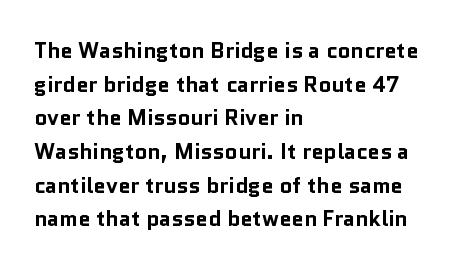
The image shows 22 px bold type, upright; set left-aligned, normal line spacing (1.53x), normal letter spacing, not underlined.
